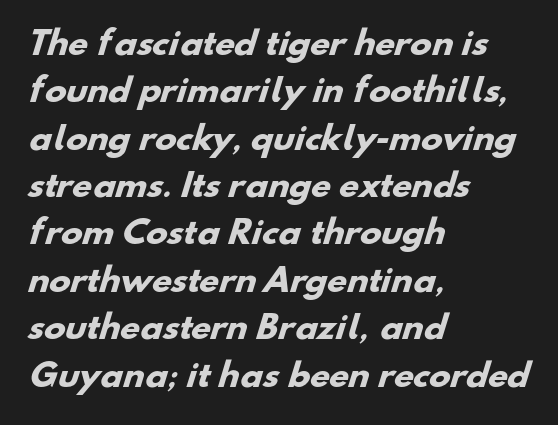
Q: Is the text bold? A: Yes.
Q: Is the typeface a serif or a sans-serif typeface? A: Sans-serif.
Q: Is the text underlined? A: No.
Q: How is the paragraph aligned? A: Left-aligned.
Q: Is the spacing between letters normal or unusually wide? A: Normal.
Q: Is the spacing between lines tight, normal or loose? A: Normal.
Q: Width (condensed, normal, or wide)? A: Normal.
Q: Stroke contrast? A: Low.
Q: x-height? A: Small.
Q: Monospaced? A: No.
